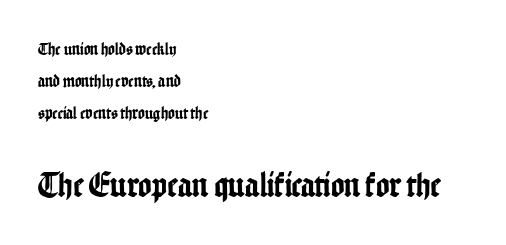
{"serif": "no", "italic": "no", "width": "condensed", "stroke_contrast": "low", "x_height": "medium", "monospaced": "no", "underline": "no", "align": "left", "line_spacing_ratio": 1.79, "letter_spacing": "normal", "letter_spacing_em": 0.0, "larger_block": "second", "size_ratio": 2.0, "glyph_px": 36}
